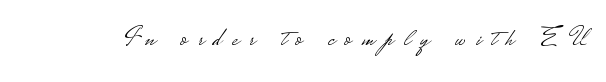
The image shows 27 px text type; set unusually wide letter spacing (+0.38 em), not underlined.
